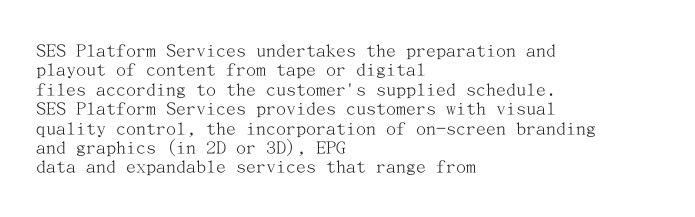
Rule under the text: the space is simply empty. The passage shown has conventional tracking throughout. Line spacing here is tight. Bold? No — there's no thickening of the strokes.
